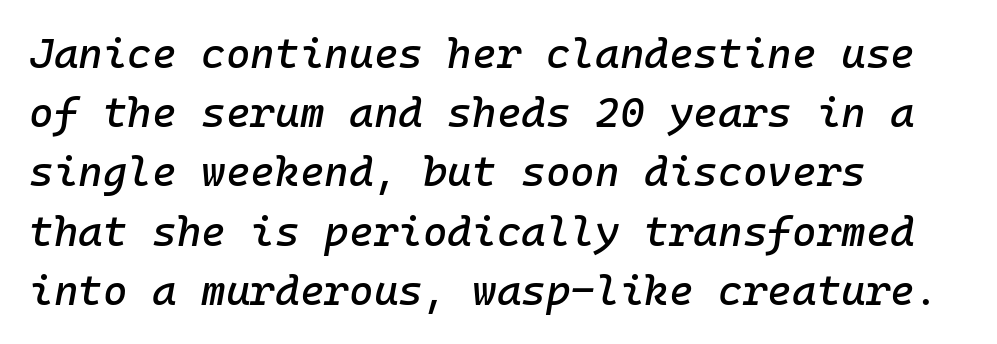
{"italic": "yes", "lean": "right", "slant_degrees": 10, "width": "normal", "stroke_contrast": "low", "x_height": "medium", "monospaced": "yes", "underline": "no", "align": "left", "line_spacing": "normal", "line_spacing_ratio": 1.41, "letter_spacing": "normal", "letter_spacing_em": 0.0, "glyph_px": 42}
